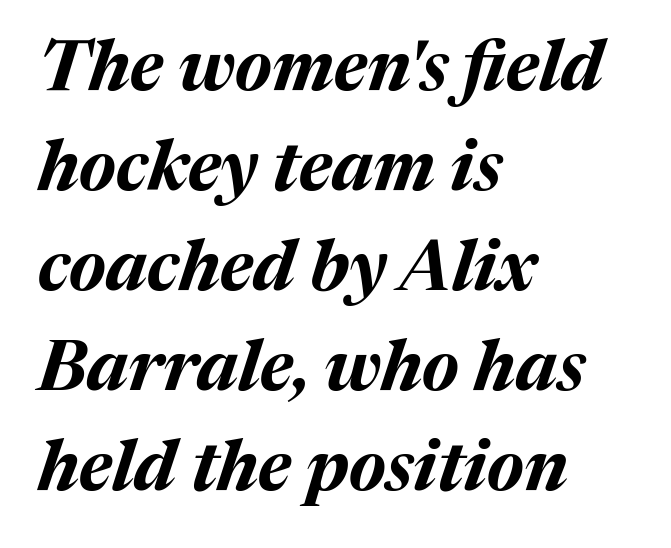
The image shows 70 px bold type, italic (leaning right); set left-aligned, normal line spacing (1.43x), normal letter spacing, not underlined; medium stroke contrast and a medium x-height.
